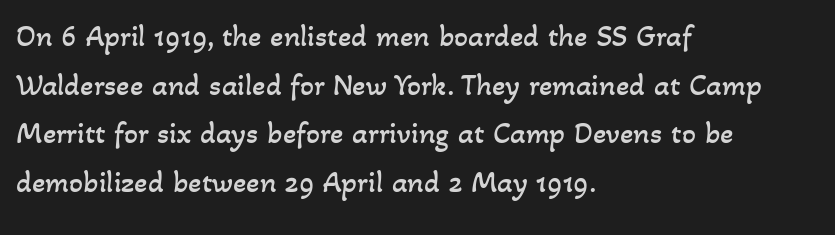
The characters are drawn with everyday or finer stroke widths. Observe the ordinary spacing: letters are neighbours, not strangers. Reading down the column, the eye jumps a familiar distance to each next line. Unmarked baselines from the first word to the last.
